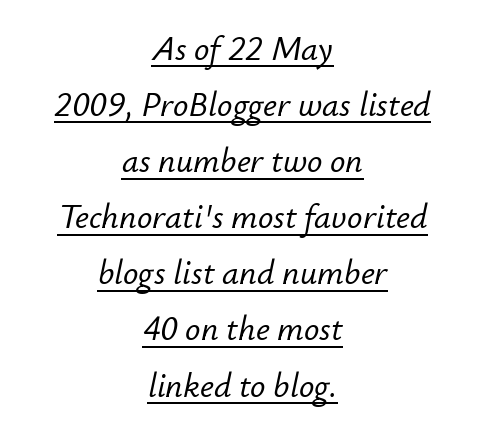
Q: Is the text italic (slanted)? A: Yes, it leans right by about 12 degrees.
Q: Is the text underlined? A: Yes.
Q: How is the paragraph aligned? A: Centered.
Q: Is the spacing between letters normal or unusually wide? A: Normal.
Q: Is the spacing between lines tight, normal or loose? A: Normal.
Q: Width (condensed, normal, or wide)? A: Normal.
Q: Stroke contrast? A: Low.
Q: x-height? A: Small.
Q: Monospaced? A: No.
